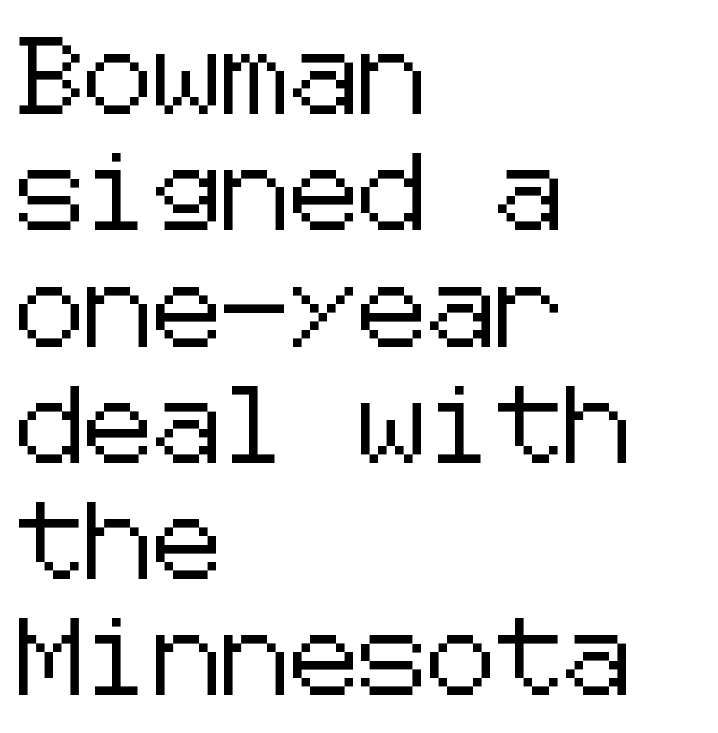
Q: Is the text italic (slanted)? A: No, it is upright.
Q: Is the typeface a serif or a sans-serif typeface? A: Sans-serif.
Q: Is the text underlined? A: No.
Q: How is the paragraph aligned? A: Left-aligned.
Q: Is the spacing between letters normal or unusually wide? A: Normal.
Q: Is the spacing between lines tight, normal or loose? A: Normal.
Q: Width (condensed, normal, or wide)? A: Normal.
Q: Stroke contrast? A: Low.
Q: x-height? A: Medium.
